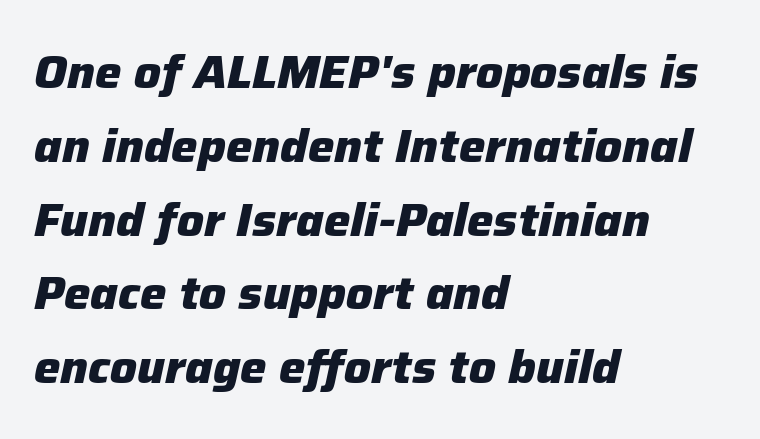
The image shows 47 px heavy type, italic (leaning right); set left-aligned, normal line spacing (1.57x), normal letter spacing, not underlined; low stroke contrast and a medium x-height.
